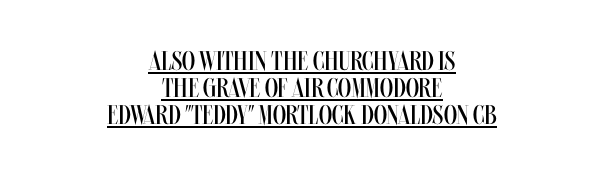
The compositor balanced each line on the midline. Upright lettering throughout. Between one letter and the next there's only the usual sliver of space. Reading down the column, the eye jumps only a short way to each next line. Is the type heavy? It reads as light-to-regular instead. These characters rest on top of a visible drawn line.
